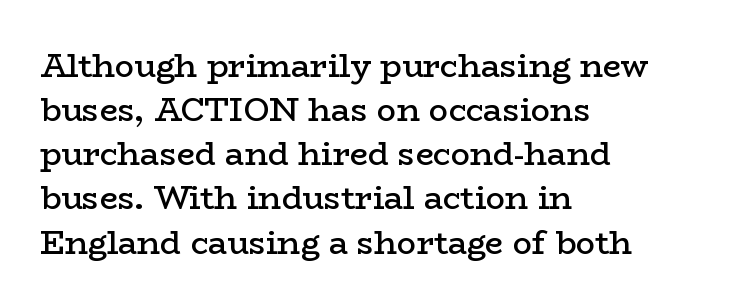
Q: Is the text bold? A: Semi-bold.
Q: Is the text italic (slanted)? A: No, it is upright.
Q: Is the typeface a serif or a sans-serif typeface? A: Serif.
Q: Is the text underlined? A: No.
Q: How is the paragraph aligned? A: Left-aligned.
Q: Is the spacing between letters normal or unusually wide? A: Normal.
Q: Is the spacing between lines tight, normal or loose? A: Normal.
Q: Width (condensed, normal, or wide)? A: Wide.
Q: Stroke contrast? A: Low.
Q: x-height? A: Medium.
Q: Monospaced? A: No.
